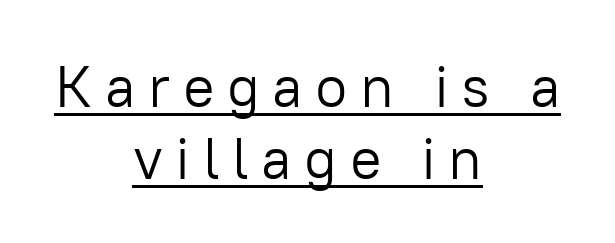
The image shows 59 px light sans-serif type, upright; set centered, line spacing 1.22x, unusually wide letter spacing (+0.21 em), underlined; low stroke contrast and a medium x-height.
